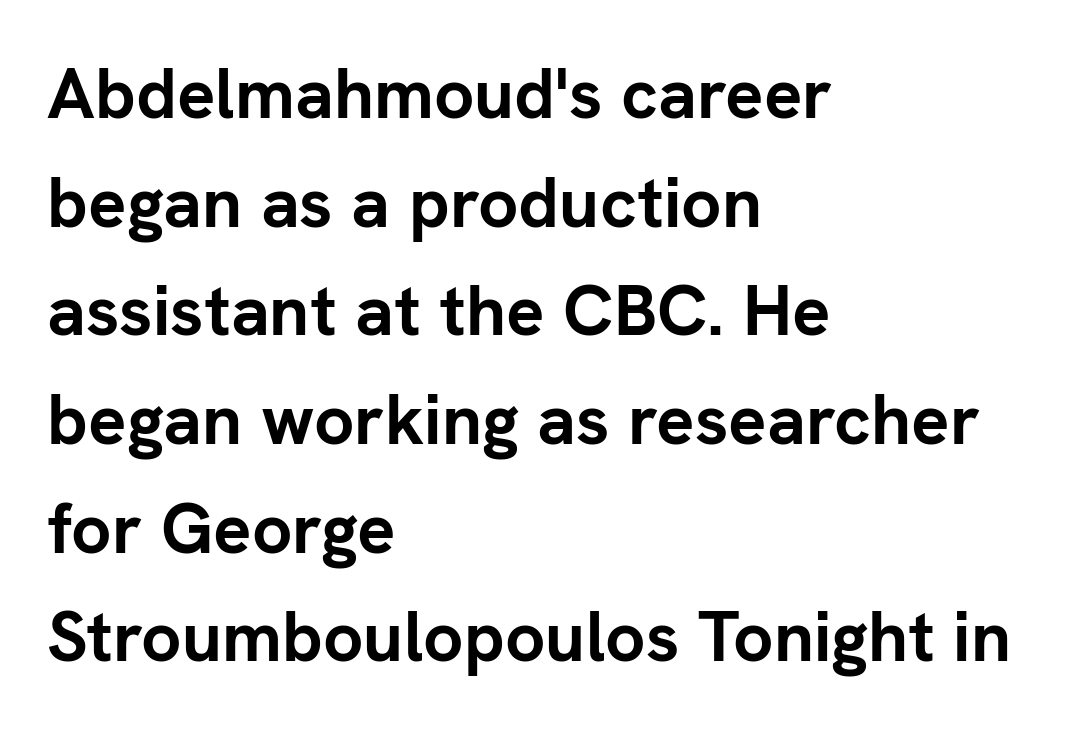
The image shows 71 px semibold sans-serif type, upright; set left-aligned, normal line spacing (1.53x), normal letter spacing, not underlined; low stroke contrast and a medium x-height.
